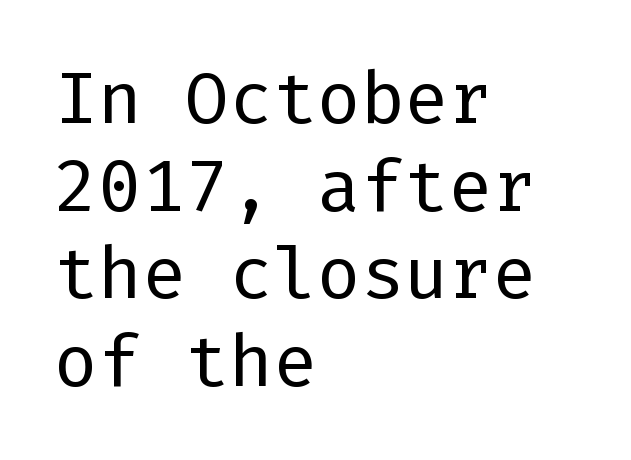
The image shows 73 px regular-weight sans-serif type, upright; set left-aligned, line spacing 1.2x, normal letter spacing, not underlined; low stroke contrast and a medium x-height.
